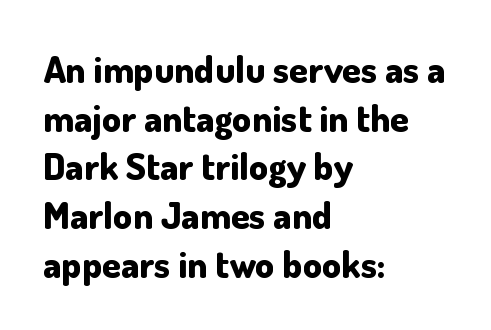
The image shows 38 px bold sans-serif type, upright; set left-aligned, normal line spacing (1.28x), normal letter spacing, not underlined; low stroke contrast and a small x-height.
